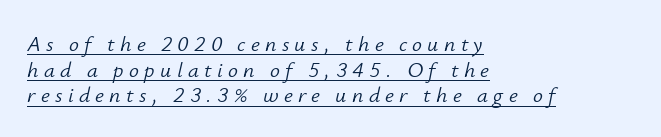
Q: Is the text bold? A: No.
Q: Is the text italic (slanted)? A: Yes, it leans right by about 12 degrees.
Q: Is the text underlined? A: Yes.
Q: How is the paragraph aligned? A: Left-aligned.
Q: Is the spacing between letters normal or unusually wide? A: Unusually wide.
